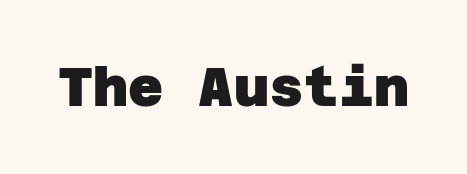
Q: Is the text bold? A: Yes.
Q: Is the typeface a serif or a sans-serif typeface? A: Sans-serif.
Q: Is the text underlined? A: No.
Q: Is the spacing between letters normal or unusually wide? A: Normal.
Q: Width (condensed, normal, or wide)? A: Normal.
Q: Stroke contrast? A: Low.
Q: x-height? A: Large.
